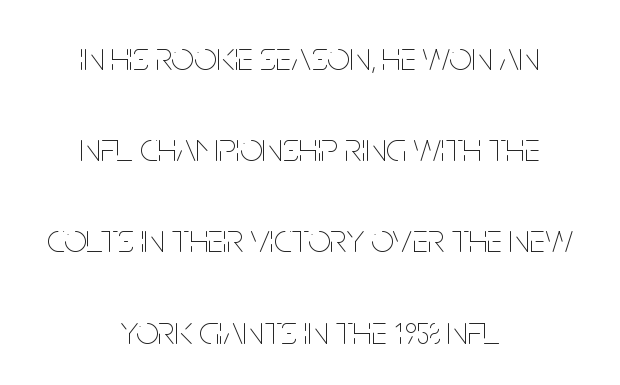
{"italic": "no", "bold": "no", "weight": "thin", "width": "condensed", "stroke_contrast": "low", "x_height": "large", "monospaced": "no", "underline": "no", "align": "center", "line_spacing": "loose", "line_spacing_ratio": 2.28, "letter_spacing": "normal", "letter_spacing_em": 0.0, "glyph_px": 40}
